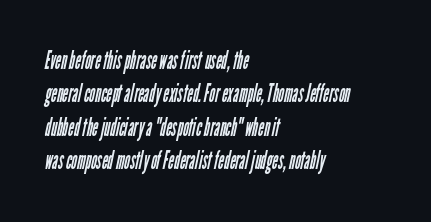
Q: Is the text bold? A: No.
Q: Is the text underlined? A: No.
Q: How is the paragraph aligned? A: Left-aligned.
Q: Is the spacing between letters normal or unusually wide? A: Normal.
Q: Is the spacing between lines tight, normal or loose? A: Normal.
